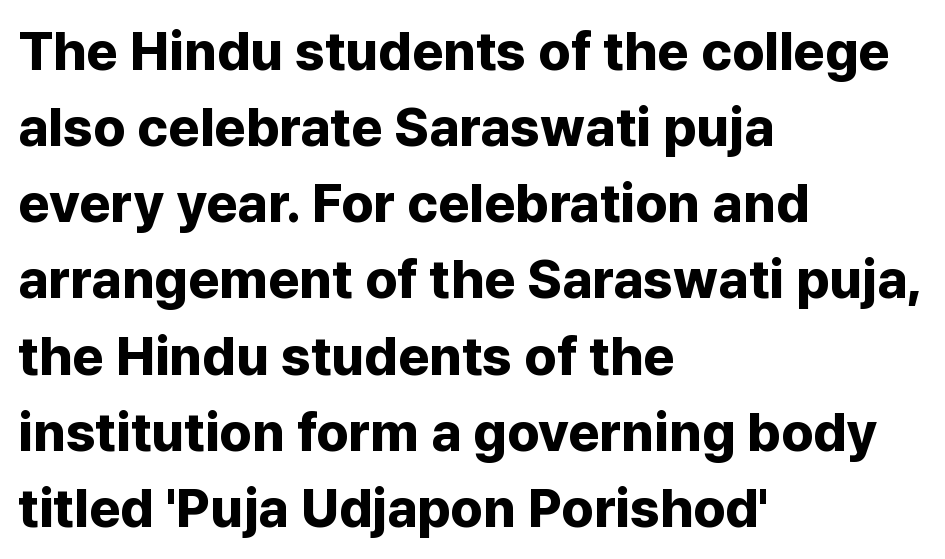
{"serif": "no", "italic": "no", "bold": "yes", "weight": "bold", "width": "normal", "stroke_contrast": "low", "x_height": "medium", "monospaced": "no", "underline": "no", "align": "left", "line_spacing": "normal", "line_spacing_ratio": 1.41, "letter_spacing": "normal", "letter_spacing_em": 0.0, "glyph_px": 54}
